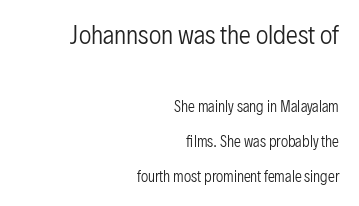
Size hierarchy here favors the leading block over the trailing one. The string is rendered with underlining switched off. The strokes carry an ordinary text weight at most. Nope, not italic — everything's standing straight.
